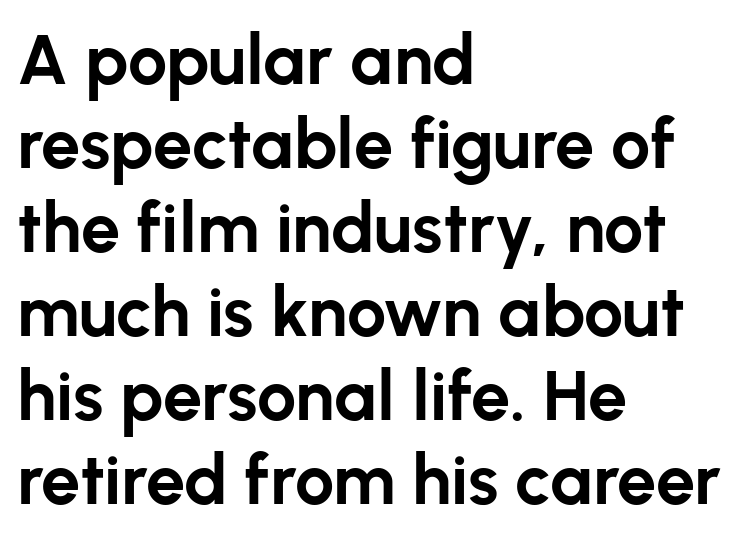
Q: Is the text bold? A: Yes.
Q: Is the text italic (slanted)? A: No, it is upright.
Q: Is the typeface a serif or a sans-serif typeface? A: Sans-serif.
Q: Is the text underlined? A: No.
Q: How is the paragraph aligned? A: Left-aligned.
Q: Is the spacing between letters normal or unusually wide? A: Normal.
Q: Width (condensed, normal, or wide)? A: Normal.
Q: Stroke contrast? A: Low.
Q: x-height? A: Medium.
Q: Monospaced? A: No.
